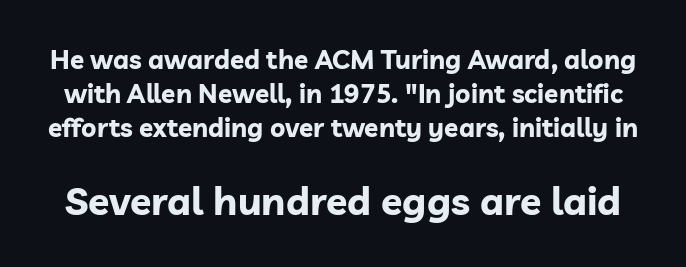
Q: Is the text bold? A: Yes.
Q: Is the text italic (slanted)? A: No, it is upright.
Q: Is the typeface a serif or a sans-serif typeface? A: Sans-serif.
Q: Is the text underlined? A: No.
Q: Is the spacing between letters normal or unusually wide? A: Normal.
Q: Is the spacing between lines tight, normal or loose? A: Normal.
Q: Which block of text is set in a larger size, the first (top) or the second (bottom)? A: The second (bottom) one.
Q: Width (condensed, normal, or wide)? A: Normal.
Q: Stroke contrast? A: Low.
Q: x-height? A: Medium.
Q: Monospaced? A: No.
